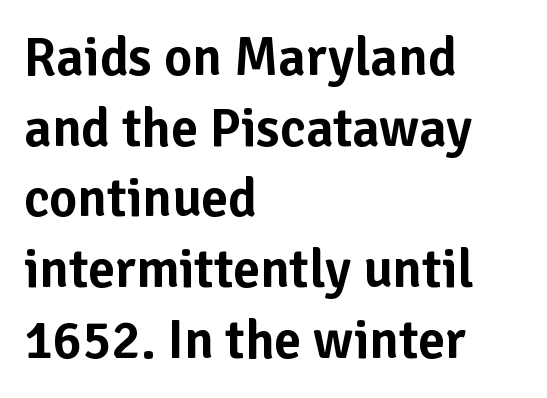
Font category for this specimen: sans-serif. Ascenders rise straight up at ninety degrees. The foot of each line stays bare and open. The face used here is rendered with its standard letterfit. Each line starts at the same left margin while the right side varies.
